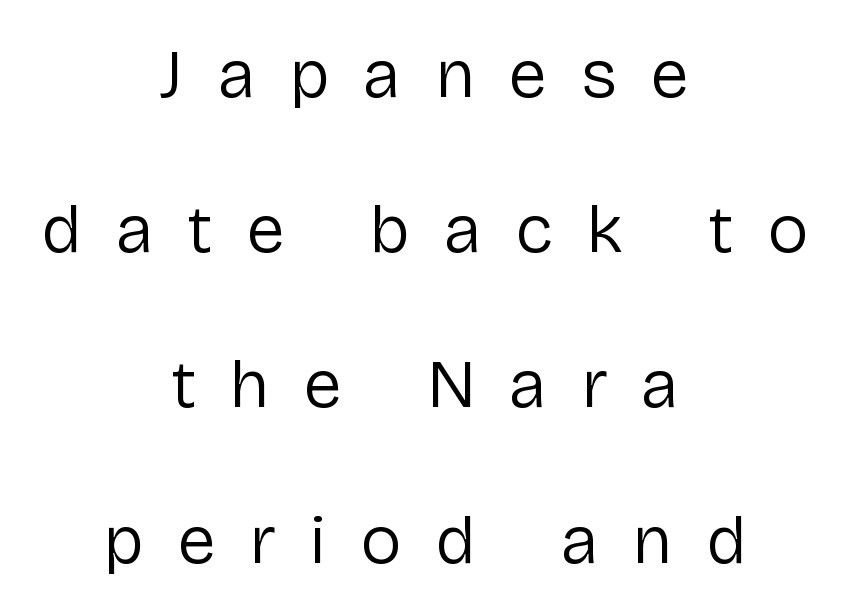
The image shows 69 px regular-weight sans-serif type, upright; set centered, loose line spacing (2.25x), unusually wide letter spacing (+0.49 em), not underlined; low stroke contrast and a medium x-height.
